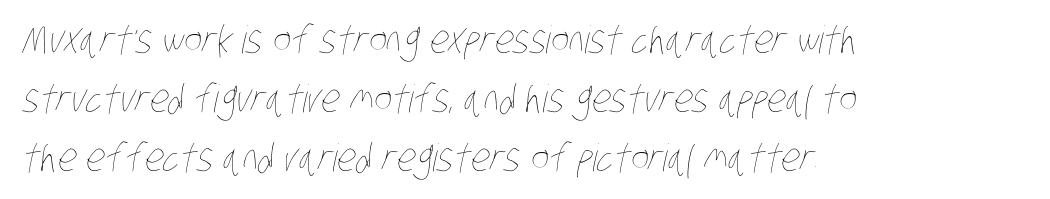
This reads as an unemphasized weight, regular at the heaviest. You could not count columns in this text — the font is proportionally spaced. Summary of vertical rhythm: regular, with standard interline spacing. The letters sit at their default tracking, neither squeezed nor spread. The text block is weighted toward the left margin, trailing off unevenly rightward.
